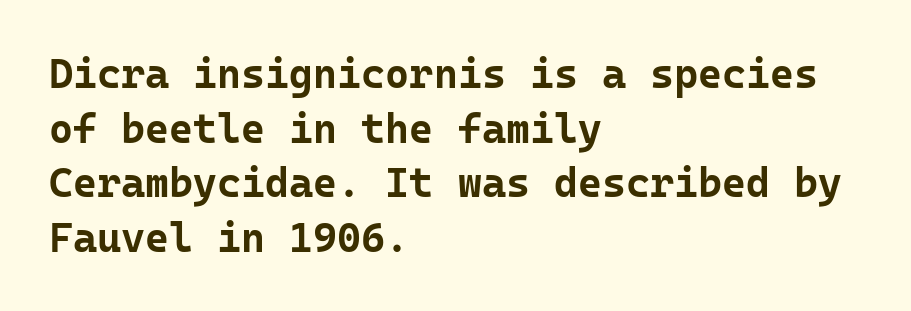
The image shows 41 px bold sans-serif type, upright, monospaced; set left-aligned, normal line spacing (1.33x), normal letter spacing, not underlined; low stroke contrast and a medium x-height.
